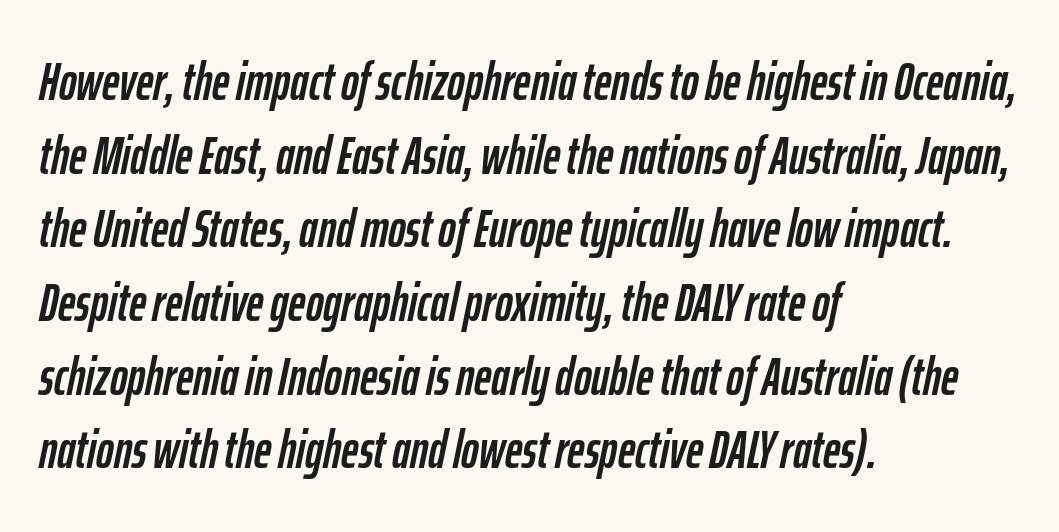
This rendering features lettering with no underline. The glyphs look as if they've been sheared to an angle. The passage shown has conventional tracking throughout. The lines are quadded left. The space between consecutive lines is moderate. This sample has the flowing, uneven cadence of proportional lettering.
